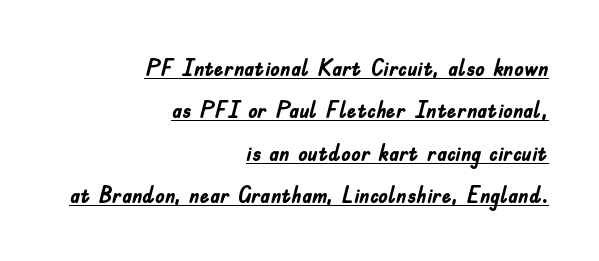
Summary of weight: heavy, a full bold. Check the space under the baseline: a stroke is drawn there. Where is the straight margin? On the right.
